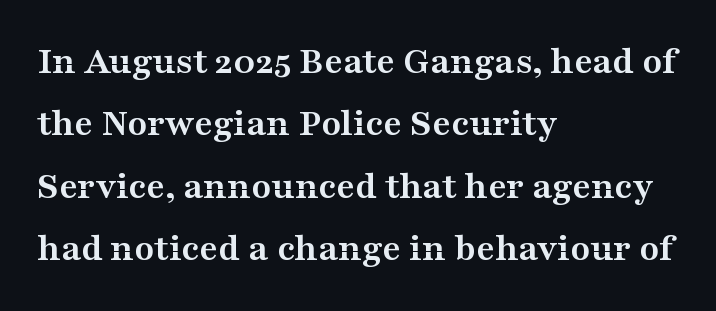
The typography opts for an upright posture over an oblique one. This sample has the flowing, uneven cadence of proportional lettering. The ragged edge is on the right, which tells us the setting is flush left. The vertical gap from one line to the next is medium. I'd describe the lettering as bold — thick and assertive. Unlike a clean sans, this face finishes its strokes with serifs.
